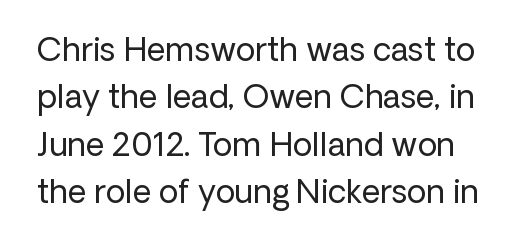
These lines sit exactly where default settings would place them. The foot of each line stays bare and open. Examine the stroke ends and you'll find no serifs. Tall strokes in this sample are plumb rather than angled. Think of a printed novel: that variable character pitch is what you see here.
